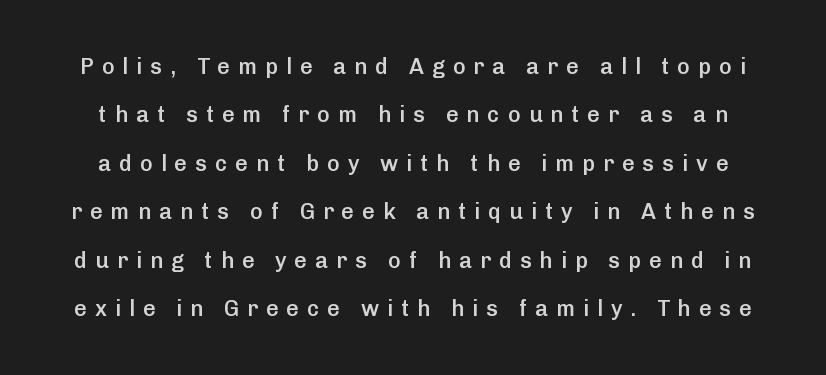
Q: Is the text bold? A: Semi-bold.
Q: Is the text italic (slanted)? A: No, it is upright.
Q: Is the text underlined? A: No.
Q: Is the spacing between letters normal or unusually wide? A: Unusually wide.
Q: Is the spacing between lines tight, normal or loose? A: Loose.
